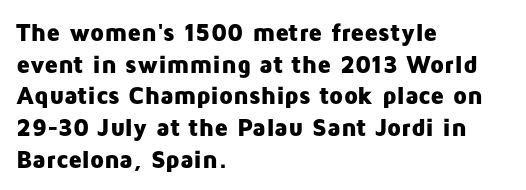
Q: Is the text bold? A: Yes.
Q: Is the text italic (slanted)? A: No, it is upright.
Q: Is the text underlined? A: No.
Q: How is the paragraph aligned? A: Left-aligned.
Q: Is the spacing between letters normal or unusually wide? A: Normal.
Q: Is the spacing between lines tight, normal or loose? A: Normal.
